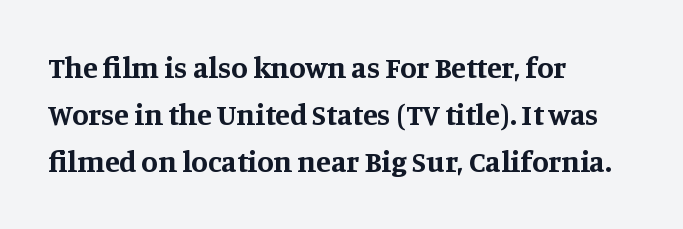
Q: Is the text bold? A: Yes.
Q: Is the text italic (slanted)? A: No, it is upright.
Q: Is the typeface a serif or a sans-serif typeface? A: Serif.
Q: Is the text underlined? A: No.
Q: How is the paragraph aligned? A: Left-aligned.
Q: Is the spacing between letters normal or unusually wide? A: Normal.
Q: Is the spacing between lines tight, normal or loose? A: Normal.
Q: Width (condensed, normal, or wide)? A: Normal.
Q: Stroke contrast? A: Medium.
Q: x-height? A: Large.
Q: Monospaced? A: No.
